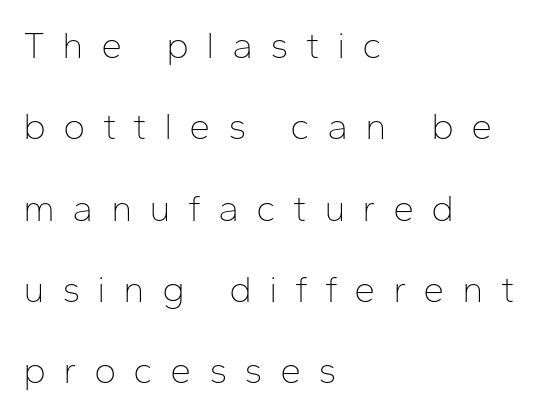
The image shows 38 px thin sans-serif type, upright; set left-aligned, loose line spacing (2.14x), unusually wide letter spacing (+0.45 em), not underlined; low stroke contrast and a medium x-height.
